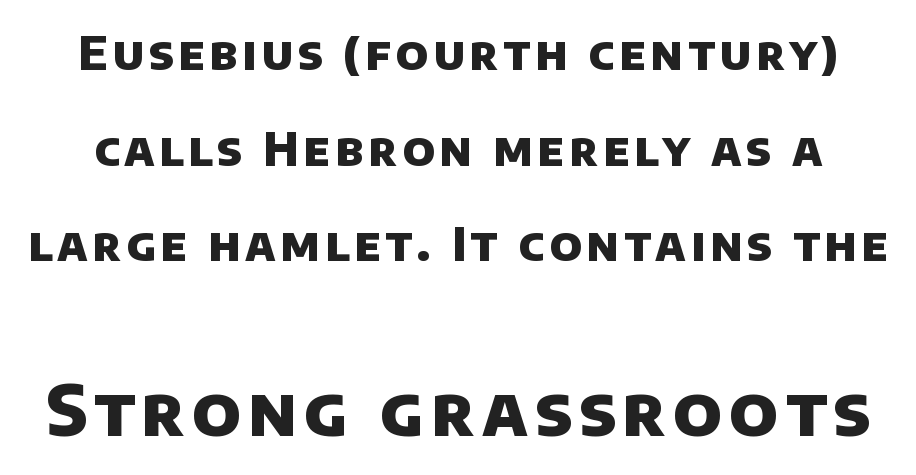
Does the bottom block carry the larger type? Yes, it does. Heavy, bold letterforms. The rendering uses a large line-height, opening up the rows. The glyphs in this specimen are sans serif. This sample has the flowing, uneven cadence of proportional lettering. The glyphs are unaccompanied by any horizontal stroke below them.
